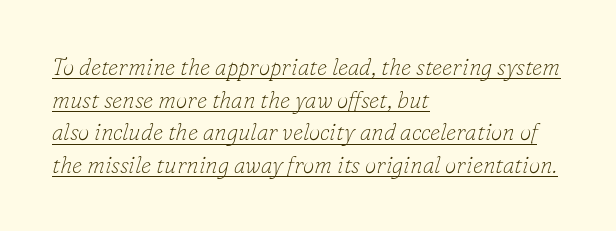
The image shows 23 px text type, italic (leaning right); set left-aligned, normal line spacing (1.42x), normal letter spacing, underlined.
